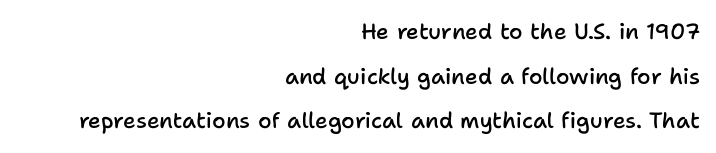
The image shows 22 px text type, upright; set right-aligned, loose line spacing (2.03x), normal letter spacing, not underlined.
